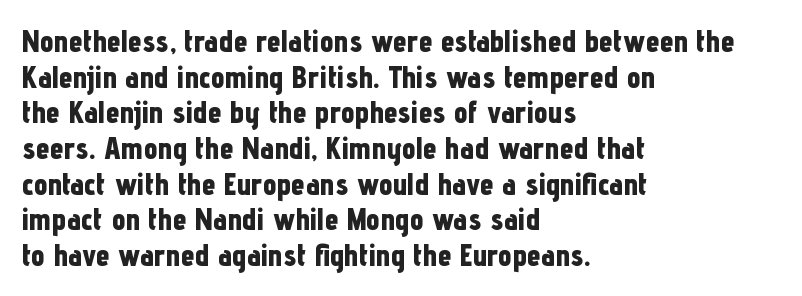
The lines in this sample share a left origin and differ only in where they stop. Each new line begins almost immediately beneath the previous one. These lines were composed using upright roman letters. Check the space under the baseline: it is left empty. Look at the tracking — it's just the regular setting, nothing added.
